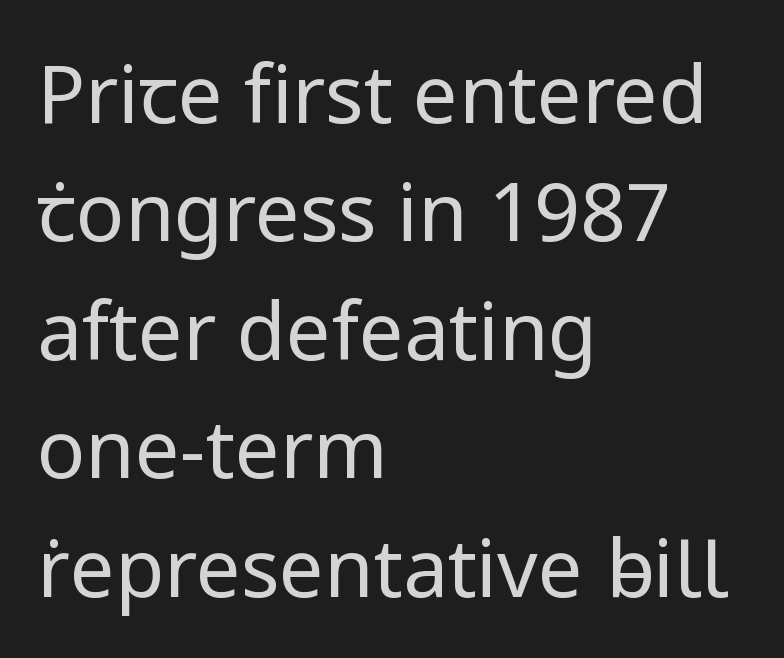
{"serif": "no", "italic": "no", "bold": "no", "weight": "regular", "width": "normal", "stroke_contrast": "low", "x_height": "medium", "monospaced": "no", "underline": "no", "align": "left", "line_spacing": "normal", "line_spacing_ratio": 1.48, "letter_spacing": "normal", "letter_spacing_em": 0.0, "glyph_px": 80}
